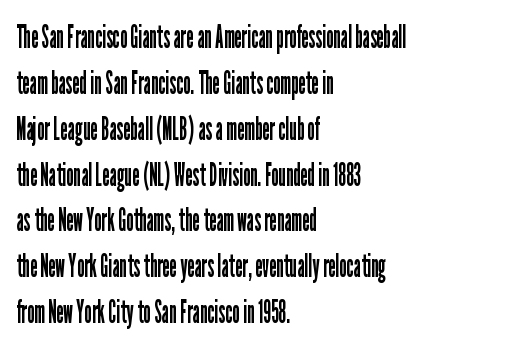
{"serif": "no", "italic": "no", "bold": "no", "weight": "regular", "width": "condensed", "stroke_contrast": "low", "x_height": "medium", "monospaced": "no", "underline": "no", "align": "left", "line_spacing": "normal", "line_spacing_ratio": 1.39, "letter_spacing": "normal", "letter_spacing_em": 0.0, "glyph_px": 33}
